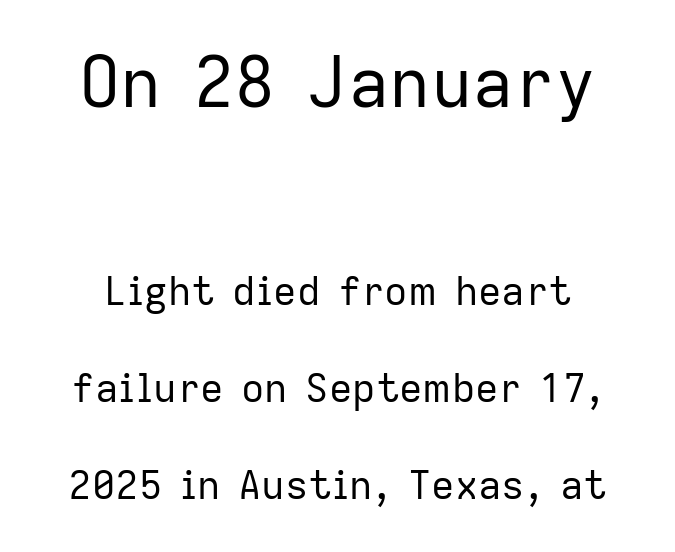
The image shows 69 px regular-weight sans-serif type, upright; set loose line spacing (2.49x), normal letter spacing, not underlined; the first (top) block is 1.77x larger; low stroke contrast and a medium x-height.
